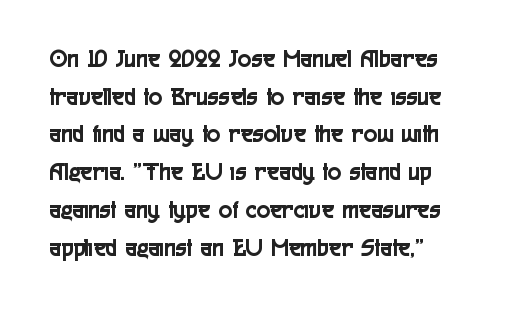
The image shows 25 px text type, upright; set normal line spacing (1.51x), normal letter spacing, not underlined.
